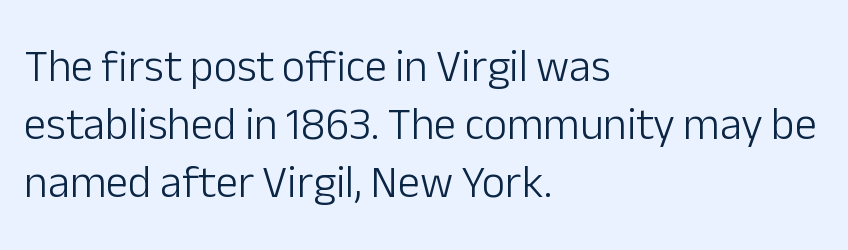
Upright lettering throughout. The face used here is a sans, in the tradition of grotesques and geometrics. A classic flush-left, rag-right setting is used for this passage. Heft: none added — not bold. The foot of each line stays bare and open. Character widths vary here, with narrow letters taking less room than wide ones.
